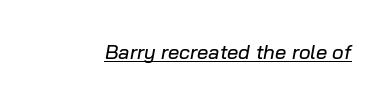
Q: Is the text italic (slanted)? A: Yes, it leans right by about 10 degrees.
Q: Is the text underlined? A: Yes.
Q: Is the spacing between letters normal or unusually wide? A: Normal.
